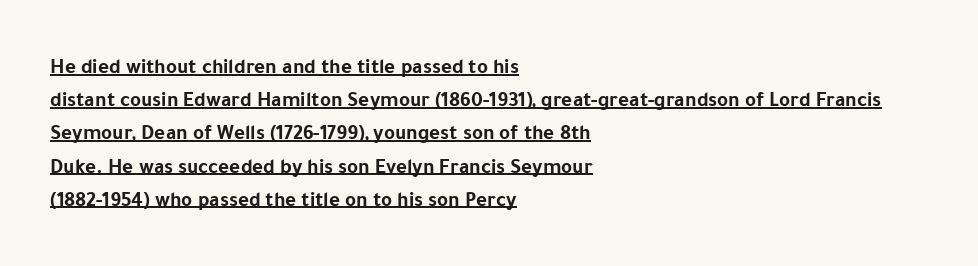
The image shows 21 px bold type, upright; set left-aligned, normal line spacing (1.58x), normal letter spacing, underlined.
